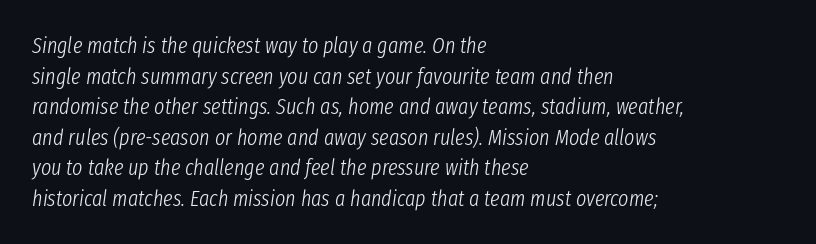
The image shows 22 px text type, italic (leaning right); set left-aligned, normal line spacing (1.39x), normal letter spacing, not underlined.
